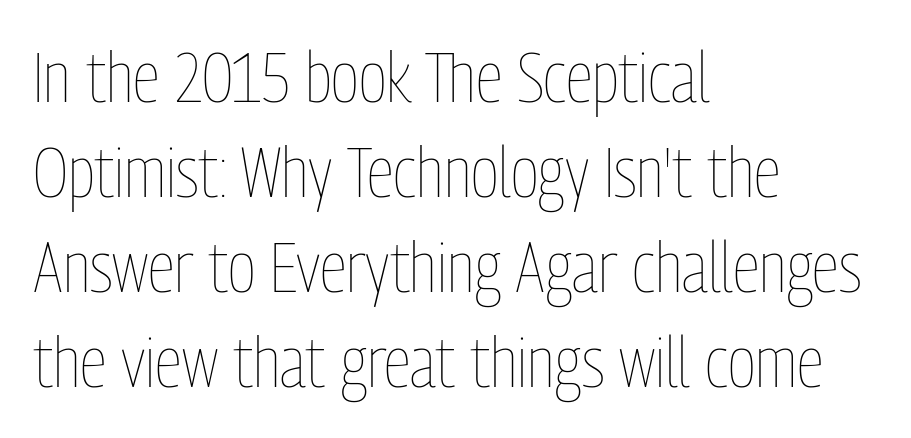
{"italic": "no", "bold": "no", "weight": "thin", "width": "condensed", "stroke_contrast": "low", "x_height": "medium", "monospaced": "no", "underline": "no", "align": "left", "line_spacing": "normal", "line_spacing_ratio": 1.34, "letter_spacing": "normal", "letter_spacing_em": 0.0, "glyph_px": 71}
